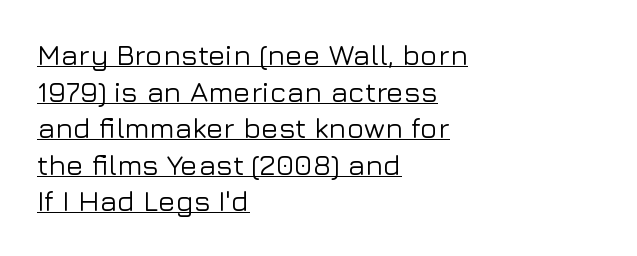
Q: Is the text italic (slanted)? A: No, it is upright.
Q: Is the typeface a serif or a sans-serif typeface? A: Sans-serif.
Q: Is the text underlined? A: Yes.
Q: How is the paragraph aligned? A: Left-aligned.
Q: Is the spacing between letters normal or unusually wide? A: Normal.
Q: Is the spacing between lines tight, normal or loose? A: Normal.
Q: Width (condensed, normal, or wide)? A: Normal.
Q: Stroke contrast? A: Low.
Q: x-height? A: Medium.
Q: Monospaced? A: No.
